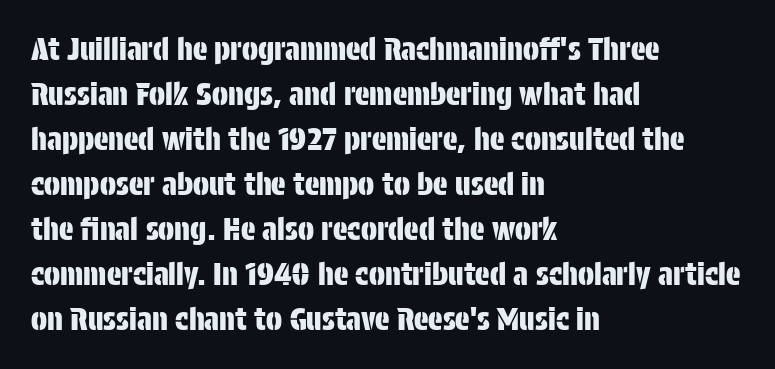
{"serif": "no", "italic": "no", "width": "condensed", "stroke_contrast": "low", "x_height": "large", "monospaced": "no", "underline": "no", "align": "left", "line_spacing": "normal", "line_spacing_ratio": 1.5, "letter_spacing": "normal", "letter_spacing_em": 0.0, "glyph_px": 30}
